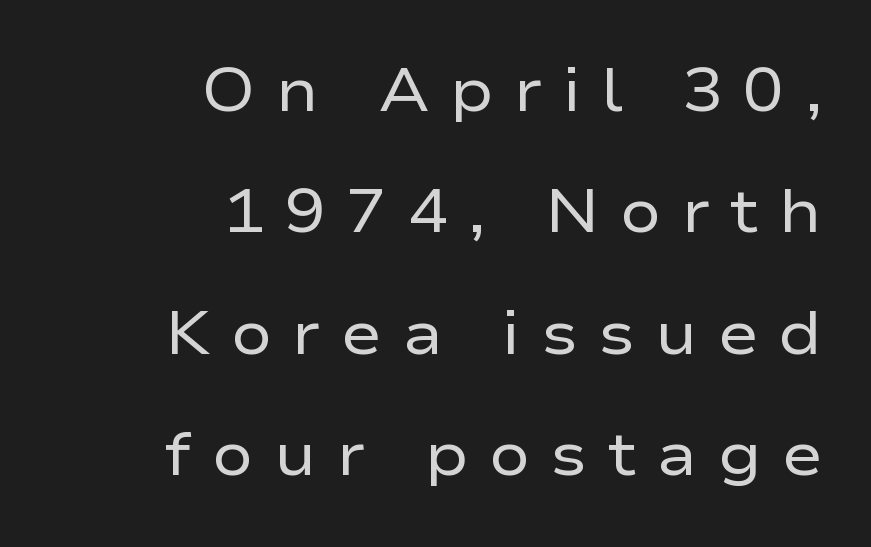
{"serif": "no", "italic": "no", "bold": "no", "weight": "regular", "width": "wide", "stroke_contrast": "low", "x_height": "medium", "monospaced": "no", "underline": "no", "align": "right", "line_spacing": "loose", "line_spacing_ratio": 1.99, "letter_spacing": "wide", "letter_spacing_em": 0.33, "glyph_px": 61}
